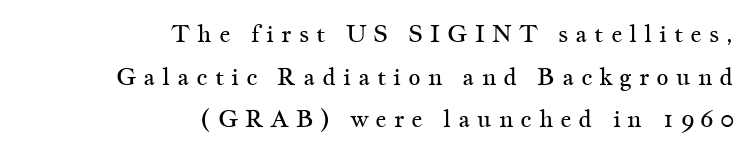
Q: Is the text bold? A: No.
Q: Is the text italic (slanted)? A: No, it is upright.
Q: Is the text underlined? A: No.
Q: How is the paragraph aligned? A: Right-aligned.
Q: Is the spacing between letters normal or unusually wide? A: Unusually wide.
